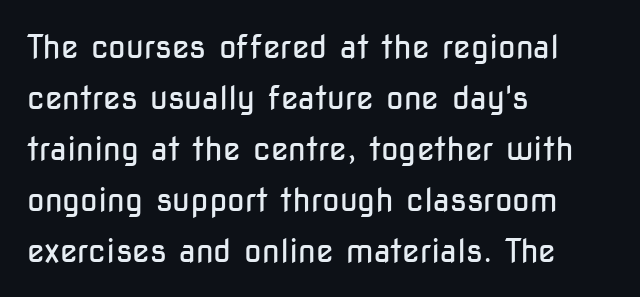
The image shows 32 px regular-weight, condensed sans-serif type, upright; set left-aligned, normal line spacing (1.59x), normal letter spacing, not underlined; low stroke contrast and a medium x-height.
